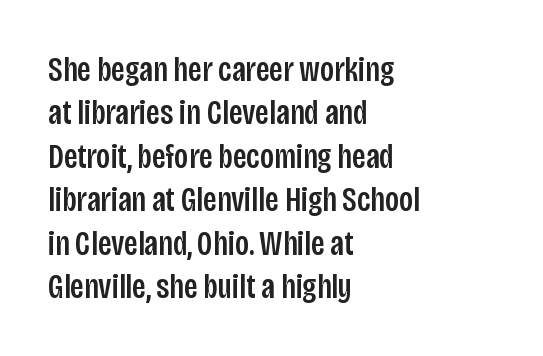
{"serif": "no", "italic": "no", "width": "condensed", "stroke_contrast": "low", "x_height": "large", "monospaced": "no", "underline": "no", "align": "left", "line_spacing_ratio": 1.24, "letter_spacing": "normal", "letter_spacing_em": 0.0, "glyph_px": 35}
